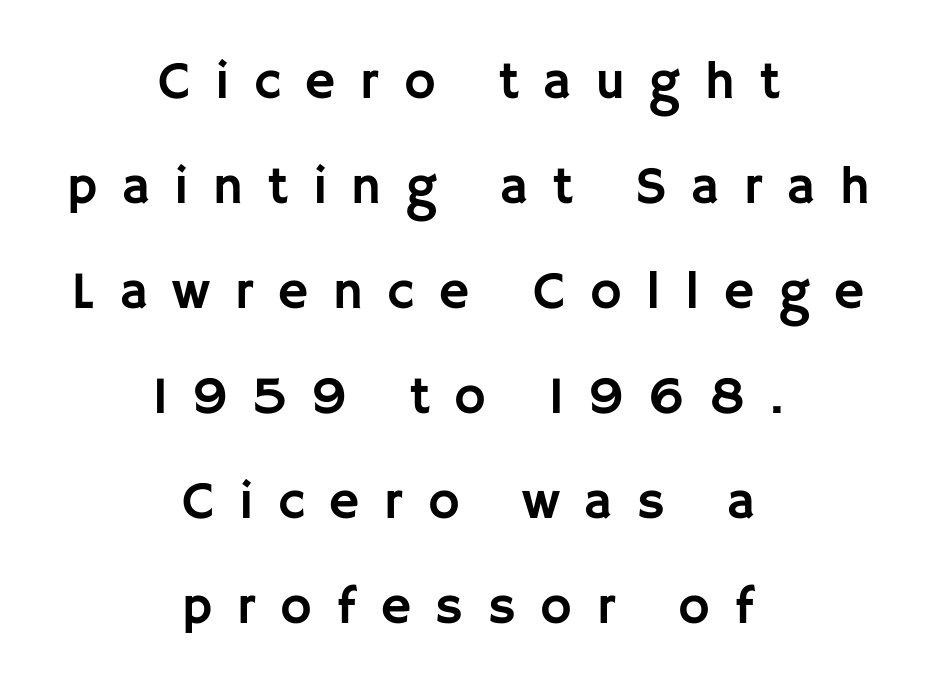
Q: Is the text italic (slanted)? A: No, it is upright.
Q: Is the typeface a serif or a sans-serif typeface? A: Sans-serif.
Q: Is the text underlined? A: No.
Q: How is the paragraph aligned? A: Centered.
Q: Is the spacing between letters normal or unusually wide? A: Unusually wide.
Q: Is the spacing between lines tight, normal or loose? A: Loose.
Q: Width (condensed, normal, or wide)? A: Normal.
Q: Stroke contrast? A: Low.
Q: x-height? A: Large.
Q: Monospaced? A: No.
